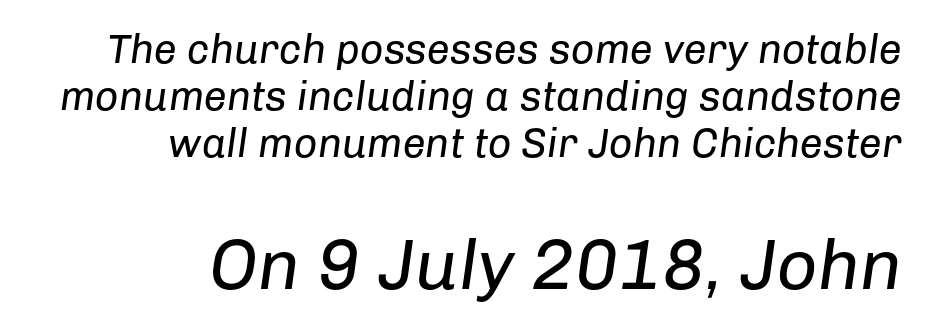
{"italic": "yes", "lean": "right", "slant_degrees": 8, "bold": "no", "weight": "regular", "width": "normal", "stroke_contrast": "low", "x_height": "medium", "monospaced": "no", "underline": "no", "align": "right", "line_spacing": "tight", "line_spacing_ratio": 1.15, "letter_spacing": "normal", "letter_spacing_em": 0.0, "larger_block": "second", "size_ratio": 1.73, "glyph_px": 71}
